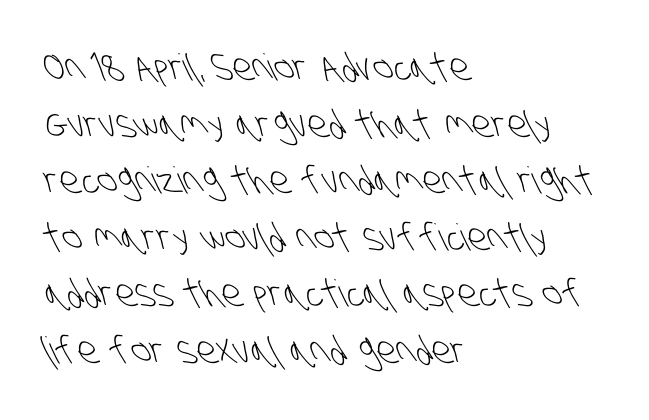
The rendering uses natural spacing where letterforms have individual widths. Interline gaps are of average width in this sample. Type style note: lacks serifs. A bare baseline throughout the passage. Students, note that the glyphs here touch the page at normal intervals.
